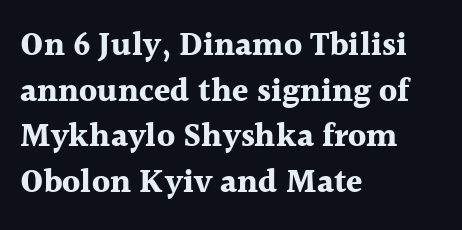
The image shows 33 px bold serif type, upright; set left-aligned, normal line spacing (1.38x), normal letter spacing, not underlined; a medium x-height.
